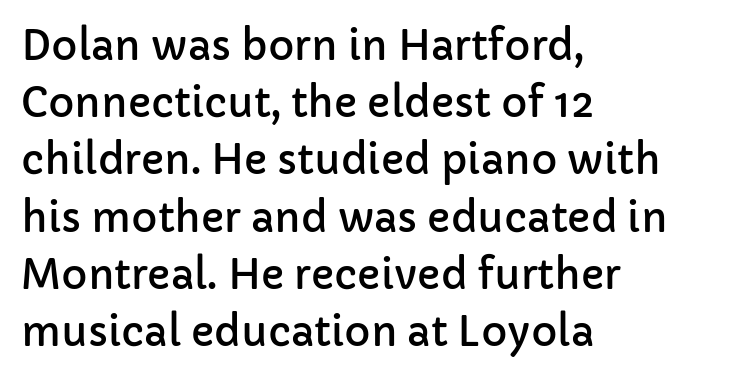
{"serif": "no", "italic": "no", "width": "normal", "stroke_contrast": "low", "x_height": "medium", "monospaced": "no", "underline": "no", "align": "left", "line_spacing": "normal", "line_spacing_ratio": 1.43, "letter_spacing": "normal", "letter_spacing_em": 0.0, "glyph_px": 40}
